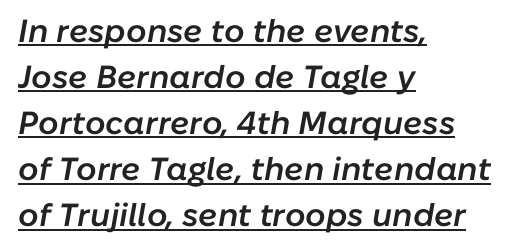
Does extra space separate the letters? No, they use regular spacing. The glyphs are accompanied by a horizontal stroke just below them. The letters are slanted; this is an italic face. A typesetter would call this proportional, since set widths differ per character.
